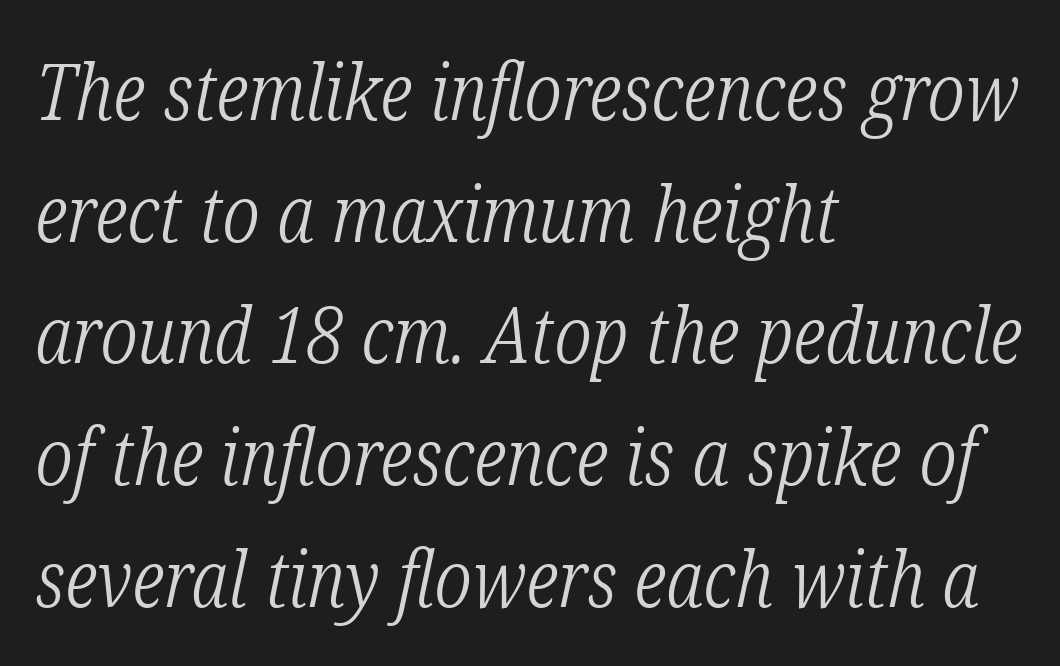
Q: Is the text bold? A: No.
Q: Is the text italic (slanted)? A: Yes, it leans right by about 12 degrees.
Q: Is the typeface a serif or a sans-serif typeface? A: Serif.
Q: Is the text underlined? A: No.
Q: How is the paragraph aligned? A: Left-aligned.
Q: Is the spacing between letters normal or unusually wide? A: Normal.
Q: Is the spacing between lines tight, normal or loose? A: Normal.
Q: Width (condensed, normal, or wide)? A: Condensed.
Q: Stroke contrast? A: Low.
Q: x-height? A: Medium.
Q: Monospaced? A: No.
